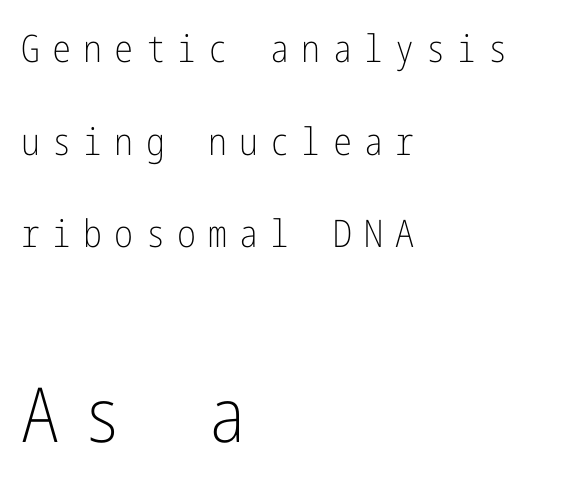
Q: Is the text bold? A: No.
Q: Is the text italic (slanted)? A: No, it is upright.
Q: Is the typeface a serif or a sans-serif typeface? A: Sans-serif.
Q: Is the text underlined? A: No.
Q: How is the paragraph aligned? A: Left-aligned.
Q: Is the spacing between letters normal or unusually wide? A: Unusually wide.
Q: Is the spacing between lines tight, normal or loose? A: Loose.
Q: Which block of text is set in a larger size, the first (top) or the second (bottom)? A: The second (bottom) one.
Q: Width (condensed, normal, or wide)? A: Condensed.
Q: Stroke contrast? A: Low.
Q: x-height? A: Medium.
